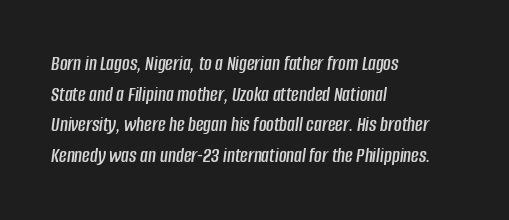
Has an underline been added? It has not. Italic? Definitely — the glyphs are oblique. The block of text has a typical density, with ordinary space between rows. Each word holds together tightly as a unit, with standard inter-letter gaps. The passage is arranged the way most books set body copy — flush left.
